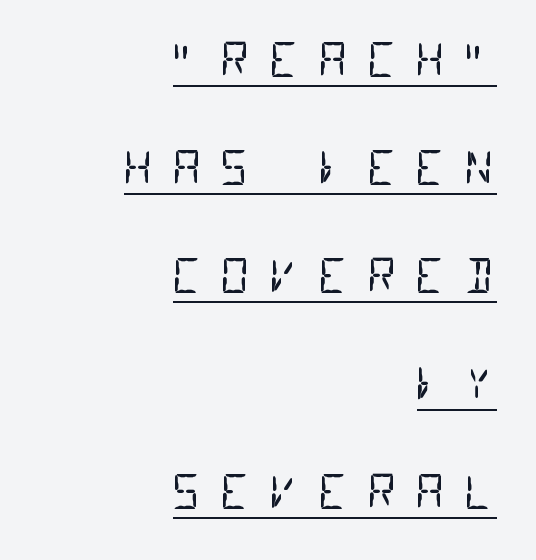
Q: Is the text bold? A: No.
Q: Is the typeface a serif or a sans-serif typeface? A: Sans-serif.
Q: Is the text underlined? A: Yes.
Q: How is the paragraph aligned? A: Right-aligned.
Q: Is the spacing between letters normal or unusually wide? A: Unusually wide.
Q: Is the spacing between lines tight, normal or loose? A: Loose.
Q: Width (condensed, normal, or wide)? A: Condensed.
Q: Stroke contrast? A: Low.
Q: x-height? A: Large.
Q: Monospaced? A: Yes.
